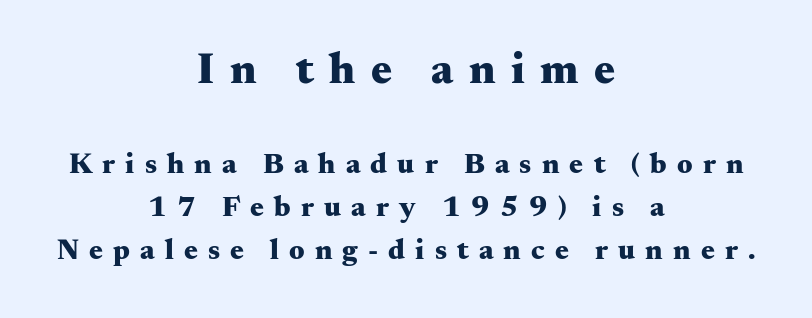
{"serif": "yes", "italic": "no", "bold": "yes", "weight": "heavy", "width": "wide", "stroke_contrast": "medium", "x_height": "small", "monospaced": "no", "underline": "no", "align": "center", "line_spacing": "normal", "line_spacing_ratio": 1.49, "letter_spacing": "wide", "letter_spacing_em": 0.35, "larger_block": "first", "size_ratio": 1.52, "glyph_px": 44}
